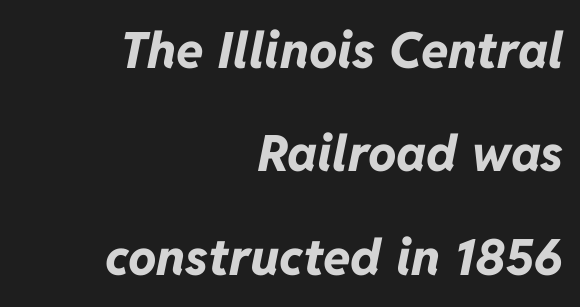
Q: Is the text bold? A: Yes.
Q: Is the text italic (slanted)? A: Yes, it leans right by about 11 degrees.
Q: Is the text underlined? A: No.
Q: How is the paragraph aligned? A: Right-aligned.
Q: Is the spacing between letters normal or unusually wide? A: Normal.
Q: Is the spacing between lines tight, normal or loose? A: Loose.
Q: Width (condensed, normal, or wide)? A: Normal.
Q: Stroke contrast? A: Low.
Q: x-height? A: Medium.
Q: Monospaced? A: No.
